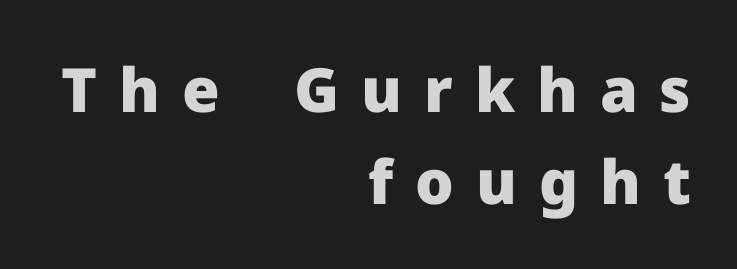
Q: Is the text bold? A: Yes.
Q: Is the text italic (slanted)? A: No, it is upright.
Q: Is the typeface a serif or a sans-serif typeface? A: Sans-serif.
Q: Is the text underlined? A: No.
Q: How is the paragraph aligned? A: Right-aligned.
Q: Is the spacing between letters normal or unusually wide? A: Unusually wide.
Q: Is the spacing between lines tight, normal or loose? A: Normal.
Q: Width (condensed, normal, or wide)? A: Normal.
Q: Stroke contrast? A: Low.
Q: x-height? A: Medium.
Q: Monospaced? A: No.
